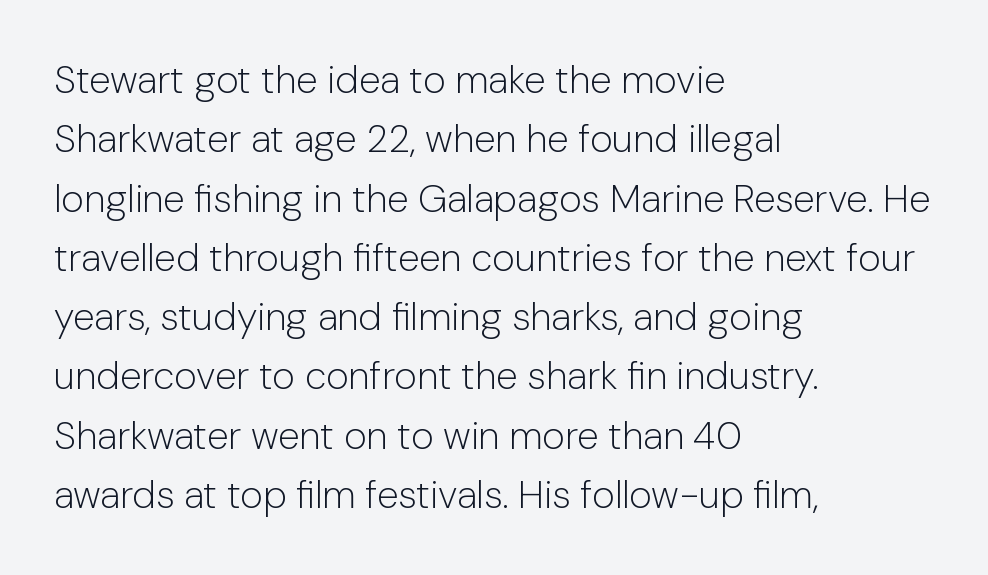
Serif or sans? Sans — the stroke terminals are bare. Does the lettering tilt? It doesn't — this is upright. The strip under each line holds only bare page. The strokes carry an ordinary text weight at most. Words appear dense and cohesive because spacing is normal.
